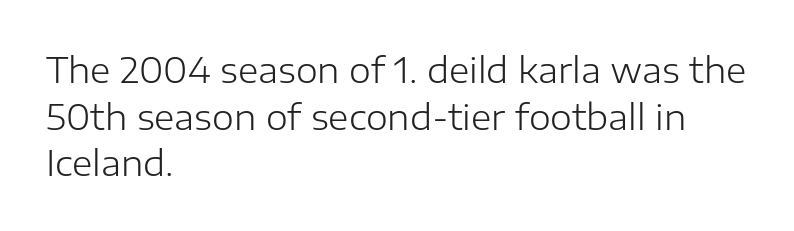
Q: Is the text bold? A: No.
Q: Is the text italic (slanted)? A: No, it is upright.
Q: Is the typeface a serif or a sans-serif typeface? A: Sans-serif.
Q: Is the text underlined? A: No.
Q: How is the paragraph aligned? A: Left-aligned.
Q: Is the spacing between letters normal or unusually wide? A: Normal.
Q: Is the spacing between lines tight, normal or loose? A: Normal.
Q: Width (condensed, normal, or wide)? A: Normal.
Q: Stroke contrast? A: Low.
Q: x-height? A: Medium.
Q: Monospaced? A: No.
